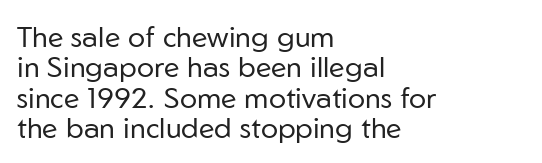
The image shows 29 px regular-weight sans-serif type, upright; set left-aligned, tight line spacing (1.05x), normal letter spacing, not underlined; low stroke contrast and a medium x-height.
